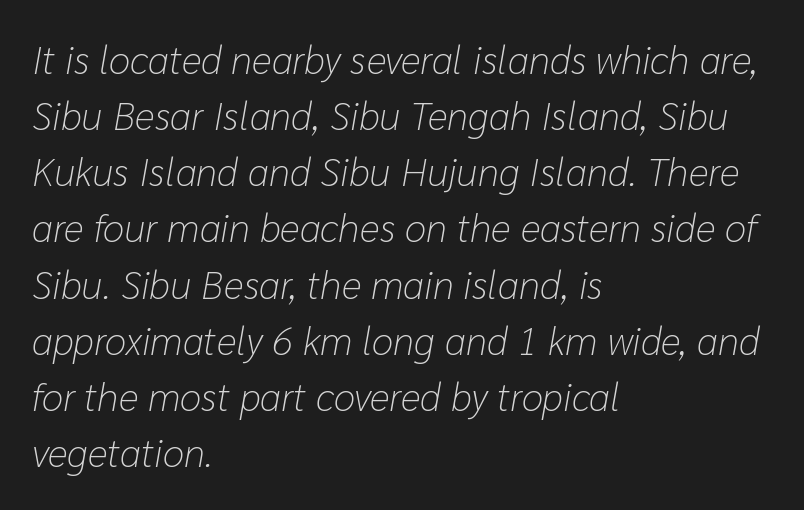
The image shows 39 px light type, italic (leaning right); set left-aligned, normal line spacing (1.44x), normal letter spacing, not underlined; low stroke contrast and a medium x-height.
